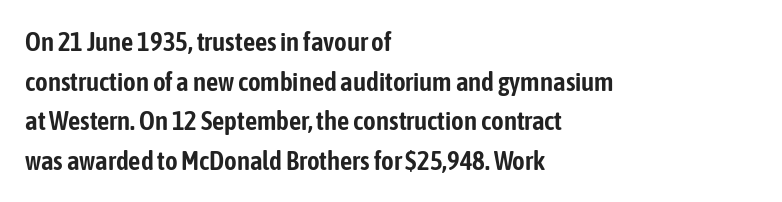
Reading down the column, the eye jumps a familiar distance to each next line. The gaps between neighbouring characters are ordinary and unremarkable. Every character sits straight up, as roman type does. These lines stack with their left ends in a neat column. Bare-footed words on every line.
